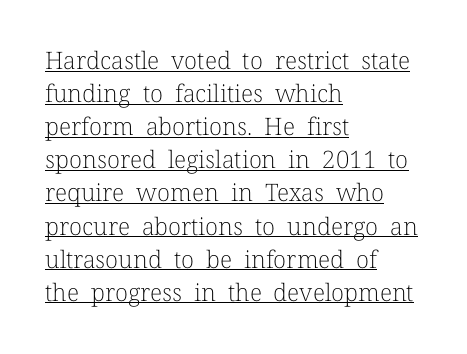
The strokes are not fattened; the text isn't bold. A classic flush-left, rag-right setting is used for this passage. Standard letterfit; no display-style spreading of the glyphs. The space between consecutive lines is moderate. Students, observe the line beneath the letters — that is underlining. Italic? Not at all — the glyphs are vertical.
